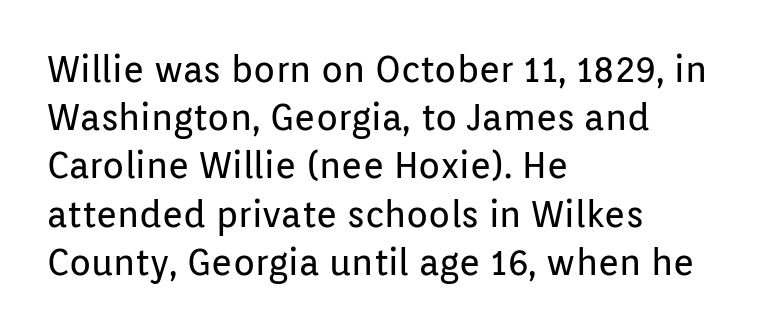
Unmarked baselines from the first word to the last. You could call the tracking neutral — neither tight nor loose. Is this a fixed-width face? No — the glyphs have proportional, varying widths. The strokes are not fattened; the text isn't bold. Style check: upright.
